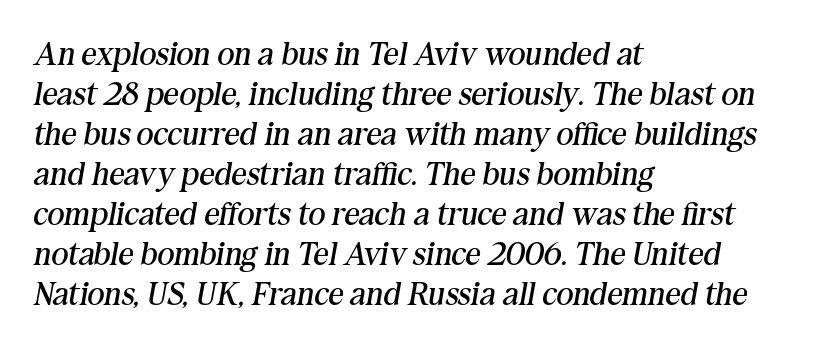
{"serif": "yes", "italic": "yes", "lean": "right", "slant_degrees": 10, "bold": "no", "weight": "regular", "width": "normal", "stroke_contrast": "medium", "x_height": "medium", "monospaced": "no", "underline": "no", "align": "left", "line_spacing_ratio": 1.21, "letter_spacing": "normal", "letter_spacing_em": 0.0, "glyph_px": 33}
